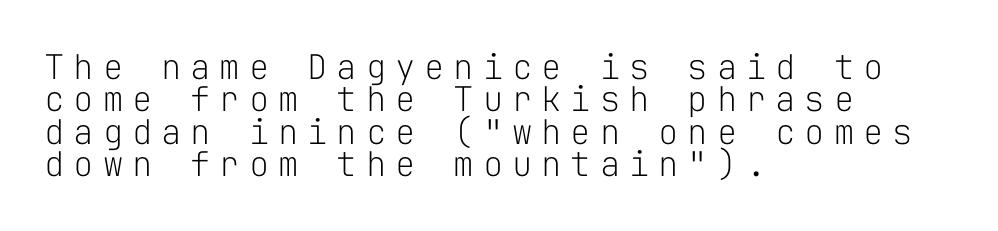
{"serif": "no", "italic": "no", "bold": "no", "weight": "light", "width": "normal", "stroke_contrast": "low", "x_height": "medium", "monospaced": "yes", "underline": "no", "align": "left", "line_spacing": "tight", "line_spacing_ratio": 0.95, "letter_spacing": "wide", "letter_spacing_em": 0.26, "glyph_px": 34}
